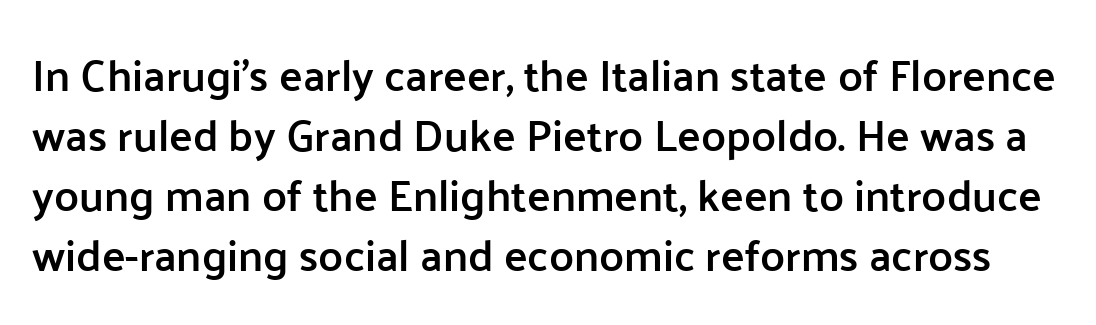
The image shows 44 px semibold sans-serif type, upright; set normal line spacing (1.36x), normal letter spacing, not underlined; low stroke contrast and a medium x-height.
